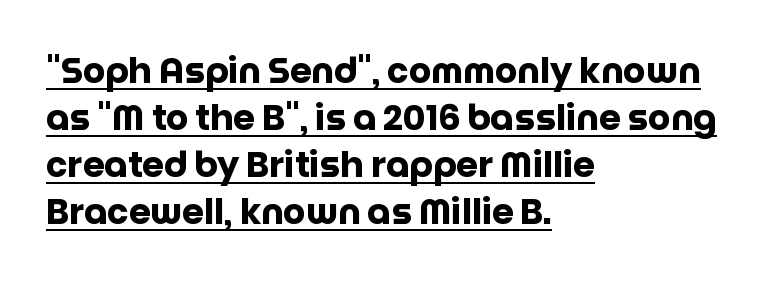
The rendering uses natural spacing where letterforms have individual widths. The letters sit at their default tracking, neither squeezed nor spread. A sans-serif font was chosen for this passage. Caption: multi-line text, flush left, ragged right.
